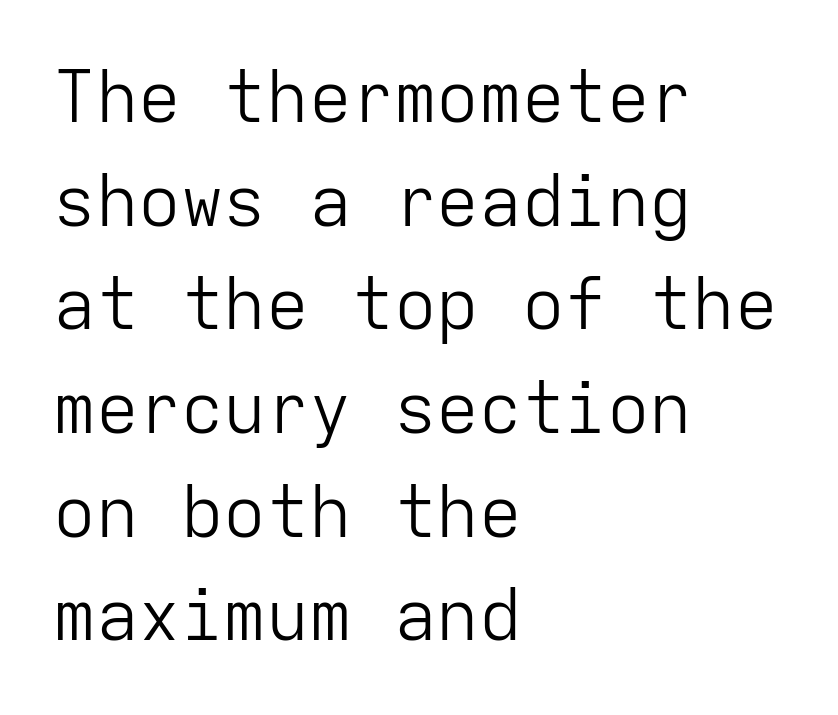
Q: Is the text bold? A: No.
Q: Is the text italic (slanted)? A: No, it is upright.
Q: Is the typeface a serif or a sans-serif typeface? A: Sans-serif.
Q: Is the text underlined? A: No.
Q: How is the paragraph aligned? A: Left-aligned.
Q: Is the spacing between letters normal or unusually wide? A: Normal.
Q: Is the spacing between lines tight, normal or loose? A: Normal.
Q: Width (condensed, normal, or wide)? A: Normal.
Q: Stroke contrast? A: Low.
Q: x-height? A: Medium.
Q: Monospaced? A: Yes.
